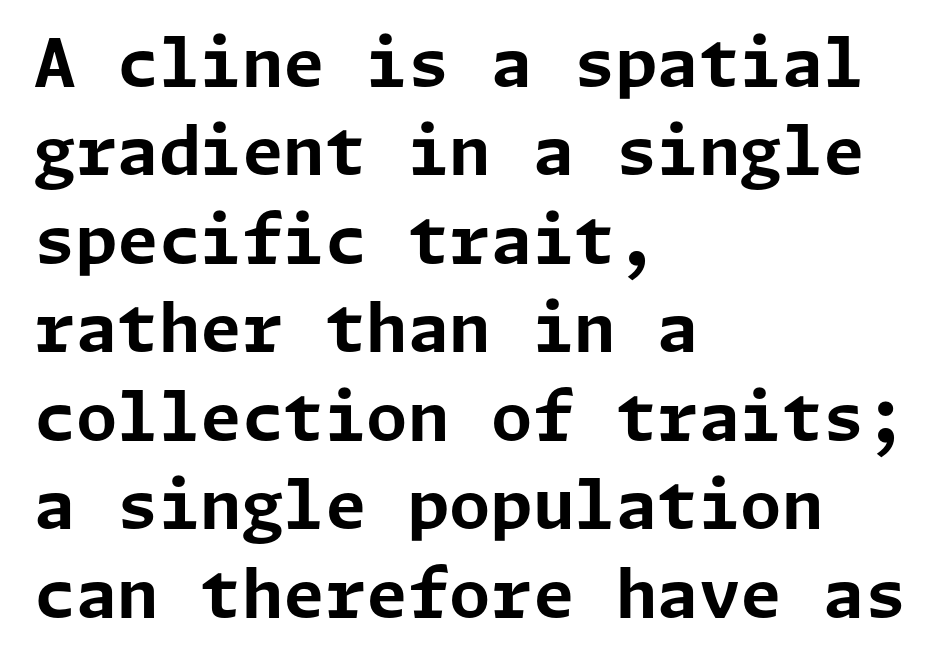
The image shows 67 px bold sans-serif type, upright; set left-aligned, normal line spacing (1.32x), normal letter spacing, not underlined; low stroke contrast and a medium x-height.
